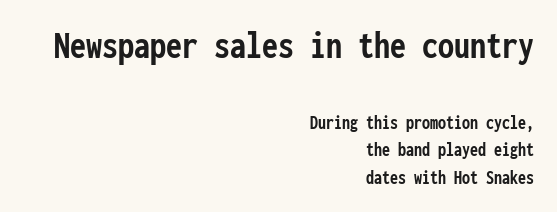
In terms of posture, this sample is upright. If you squint, the top block still reads clearly — it's the larger of the two. Thick stems and heavy bowls — unmistakably bold. You could call the tracking neutral — neither tight nor loose. Successive baselines arrive at the customary interval.
